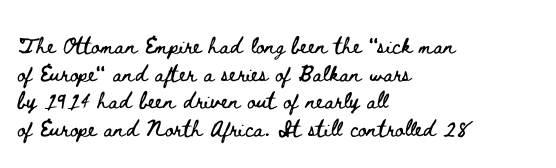
Q: Is the text italic (slanted)? A: Yes.
Q: Is the text underlined? A: No.
Q: How is the paragraph aligned? A: Left-aligned.
Q: Is the spacing between letters normal or unusually wide? A: Normal.
Q: Is the spacing between lines tight, normal or loose? A: Normal.
